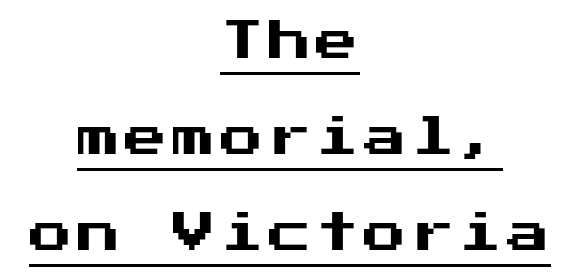
Quick note: not italic, upright. A great deal of white space separates one row of letters from the next. Where is the straight margin? There isn't one; the lines are centered. You can tell from the bare stems that sans-serif type was used. This sample carries an underscore along the baseline area.
